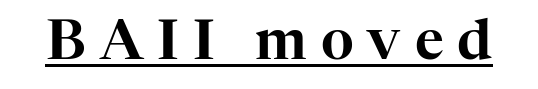
{"serif": "yes", "italic": "no", "width": "normal", "stroke_contrast": "high", "x_height": "medium", "monospaced": "no", "underline": "yes", "letter_spacing": "wide", "letter_spacing_em": 0.25, "glyph_px": 56}
